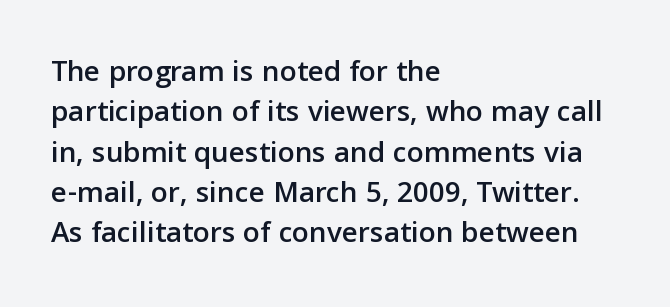
The image shows 31 px sans-serif type, upright; set left-aligned, normal line spacing (1.3x), normal letter spacing, not underlined; low stroke contrast and a medium x-height.
